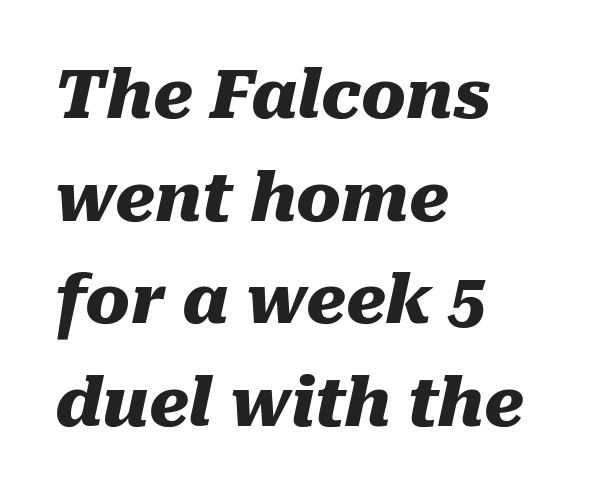
The image shows 67 px heavy type, italic (leaning right); set left-aligned, normal line spacing (1.53x), normal letter spacing, not underlined; medium stroke contrast and a medium x-height.
